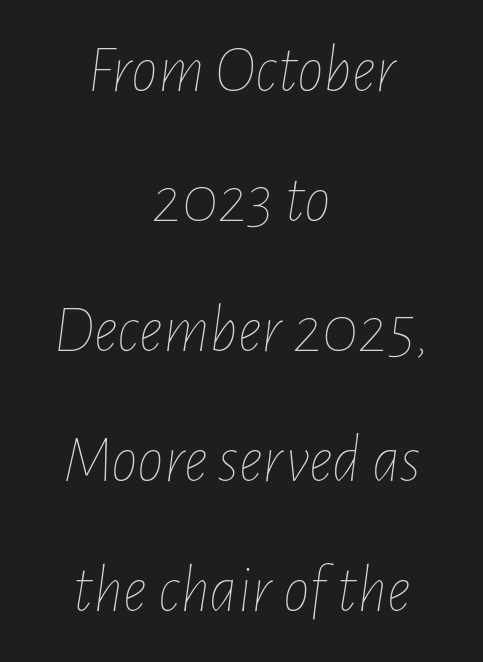
Descenders hang freely into open space. This block would shrink considerably if given ordinary leading; it's expanded now. Stems here are at most as thick as an everyday book face. The letters advance in unequal steps, a hallmark of proportional type. These lines stack symmetrically, like a column narrowing and widening about its center.
